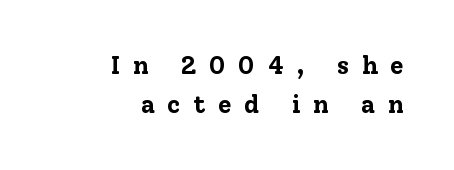
{"italic": "no", "bold": "yes", "underline": "no", "align": "right", "line_spacing": "normal", "line_spacing_ratio": 1.56, "letter_spacing": "wide", "letter_spacing_em": 0.5, "glyph_px": 25}
